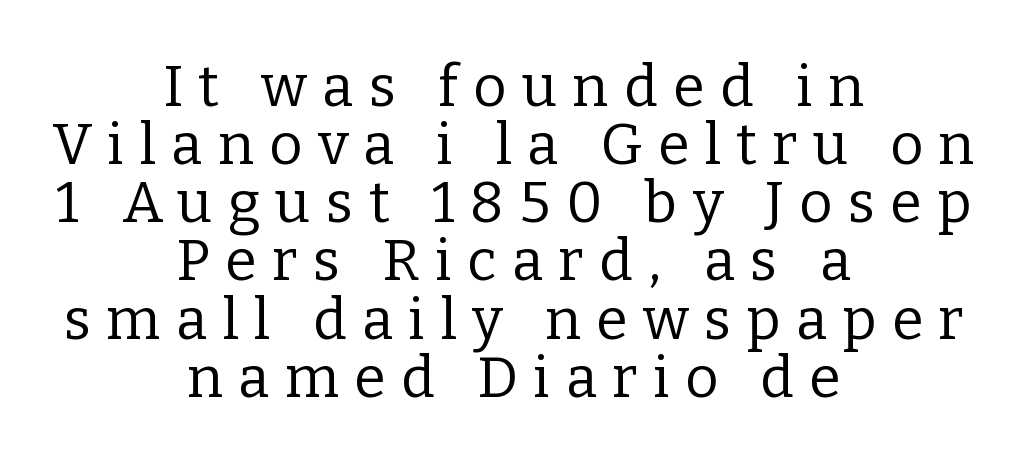
Posture: straight, roman, zero tilt. The type is letterspaced generously, with wide tracking. Weight: not bold — regular or lighter. The space directly below the letters is spotless.
